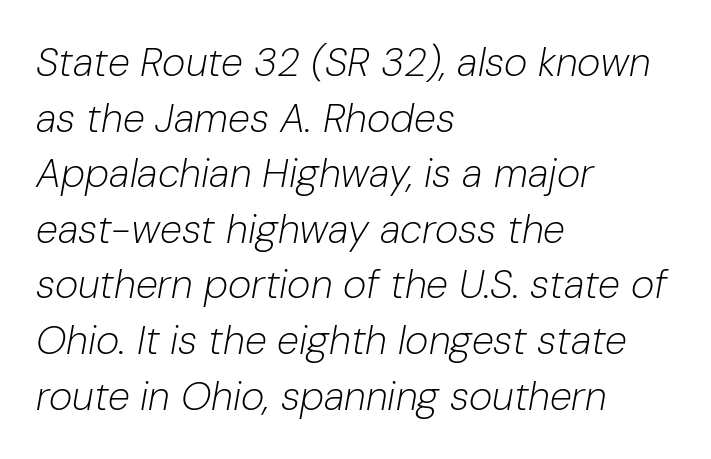
The image shows 40 px light type, italic (leaning right); set left-aligned, normal line spacing (1.39x), normal letter spacing, not underlined; low stroke contrast and a medium x-height.
